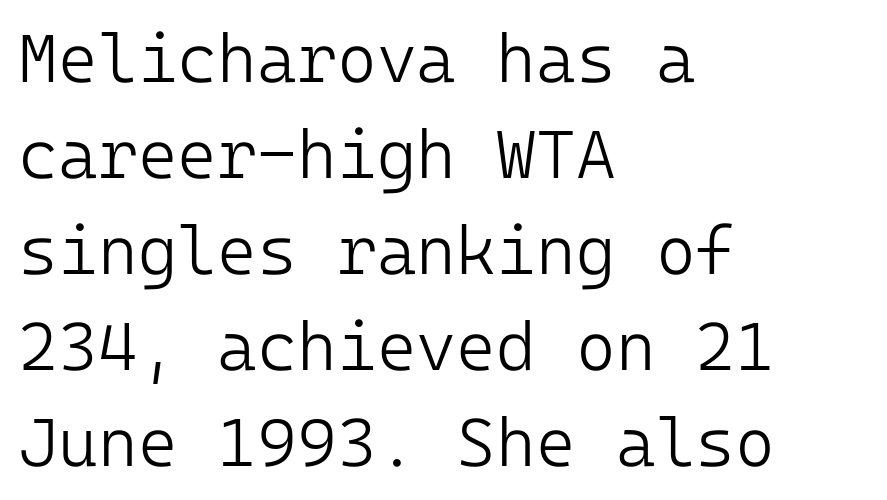
The image shows 68 px light sans-serif type, upright; set left-aligned, normal line spacing (1.41x), normal letter spacing, not underlined; low stroke contrast and a medium x-height.
